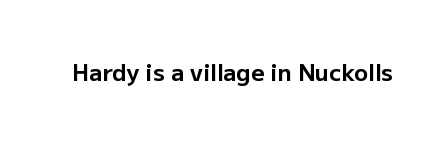
{"italic": "no", "bold": "yes", "underline": "no", "letter_spacing": "normal", "letter_spacing_em": 0.0, "glyph_px": 23}
